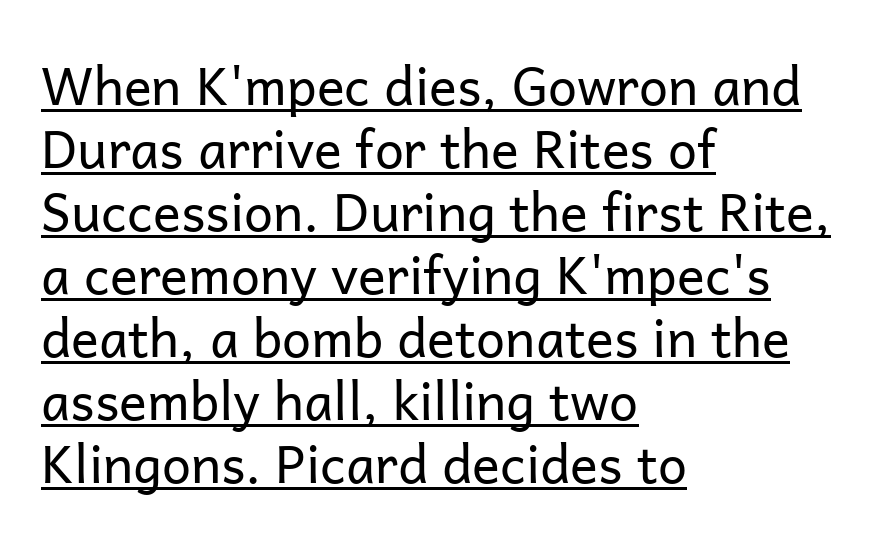
{"serif": "no", "italic": "no", "bold": "no", "weight": "regular", "width": "normal", "stroke_contrast": "low", "x_height": "medium", "monospaced": "no", "underline": "yes", "align": "left", "line_spacing_ratio": 1.21, "letter_spacing": "normal", "letter_spacing_em": 0.0, "glyph_px": 52}
